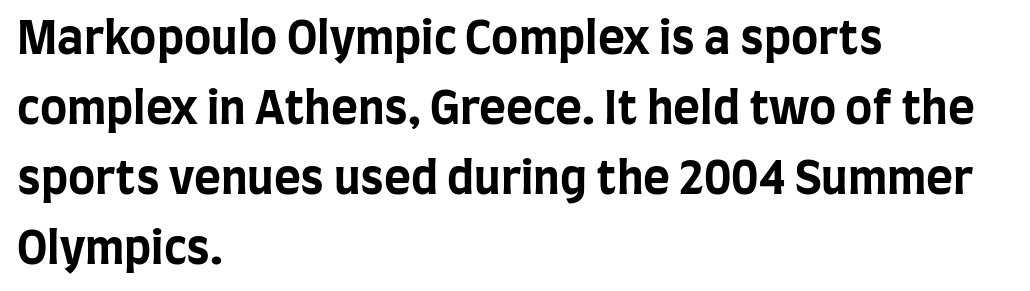
{"serif": "no", "italic": "no", "bold": "yes", "weight": "bold", "width": "condensed", "stroke_contrast": "low", "x_height": "large", "monospaced": "no", "underline": "no", "align": "left", "line_spacing": "normal", "line_spacing_ratio": 1.52, "letter_spacing": "normal", "letter_spacing_em": 0.0, "glyph_px": 46}
